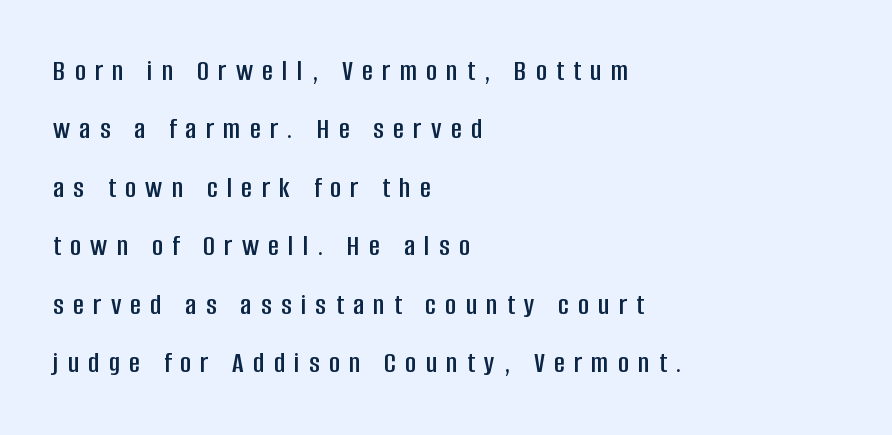
{"serif": "no", "italic": "no", "width": "condensed", "stroke_contrast": "low", "x_height": "large", "monospaced": "no", "underline": "no", "align": "left", "line_spacing": "loose", "line_spacing_ratio": 1.95, "letter_spacing": "wide", "letter_spacing_em": 0.31, "glyph_px": 30}
